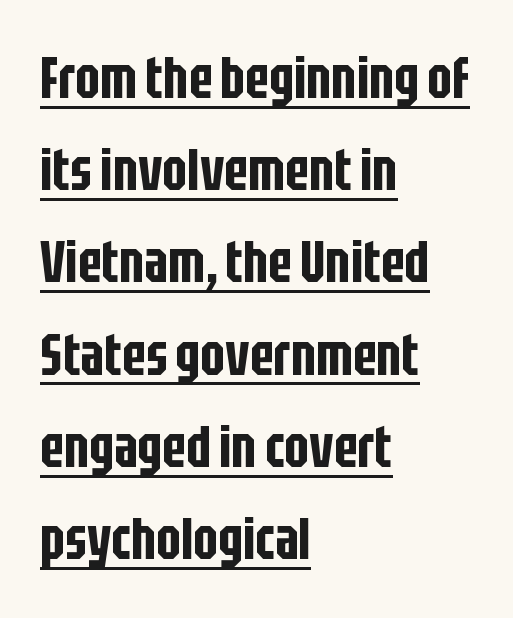
{"serif": "no", "italic": "no", "width": "condensed", "stroke_contrast": "low", "x_height": "large", "monospaced": "no", "underline": "yes", "align": "left", "line_spacing": "normal", "line_spacing_ratio": 1.59, "letter_spacing": "normal", "letter_spacing_em": 0.0, "glyph_px": 58}
